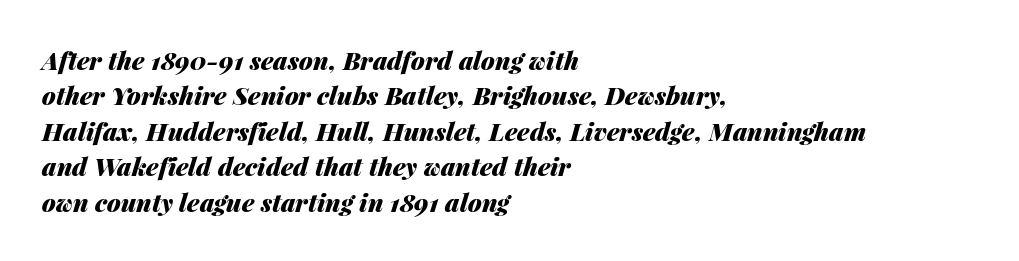
{"italic": "yes", "lean": "right", "slant_degrees": 14, "bold": "yes", "underline": "no", "align": "left", "line_spacing": "normal", "line_spacing_ratio": 1.42, "letter_spacing": "normal", "letter_spacing_em": 0.0, "glyph_px": 25}
